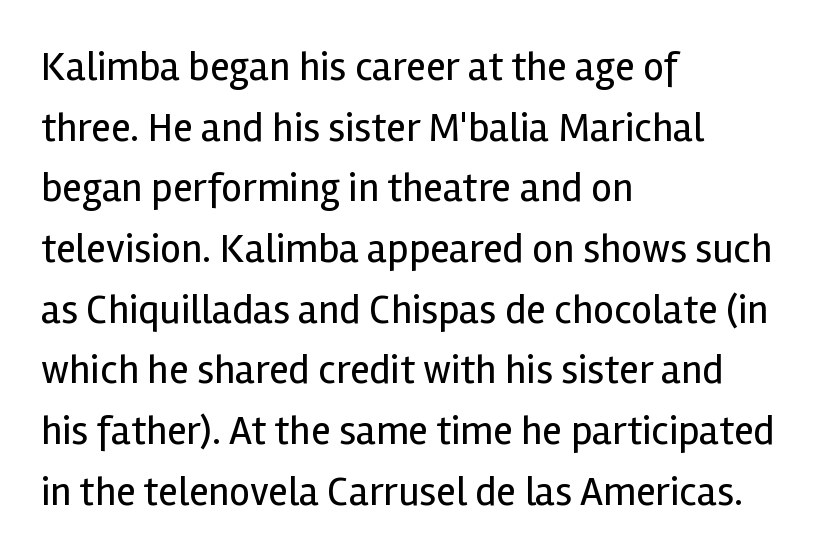
The image shows 41 px regular-weight sans-serif type, upright; set left-aligned, normal line spacing (1.48x), normal letter spacing, not underlined; a medium x-height.
